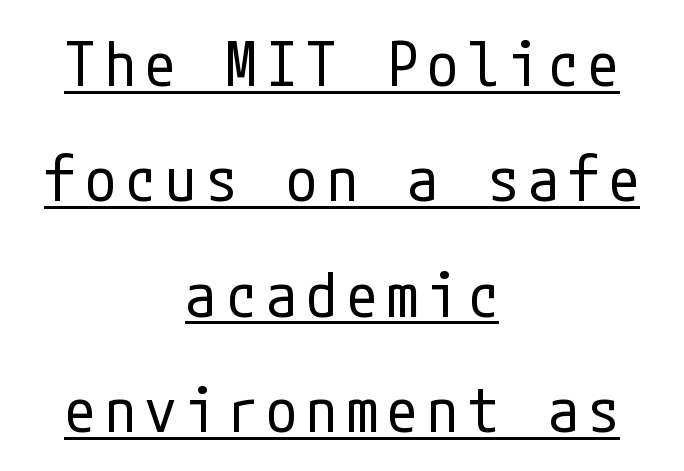
{"serif": "no", "italic": "no", "bold": "no", "weight": "regular", "width": "condensed", "stroke_contrast": "low", "x_height": "medium", "underline": "yes", "align": "center", "line_spacing_ratio": 1.86, "glyph_px": 62}
